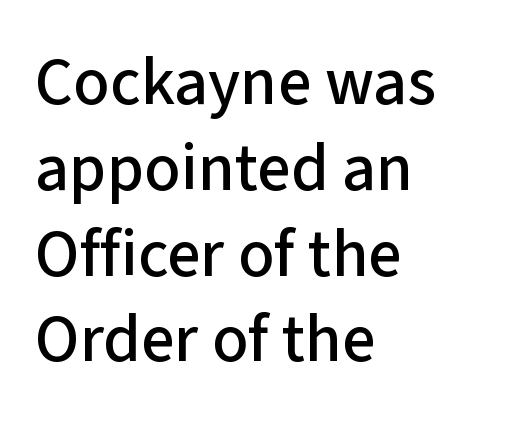
The image shows 67 px sans-serif type, upright; set left-aligned, normal line spacing (1.28x), normal letter spacing, not underlined; low stroke contrast and a medium x-height.
